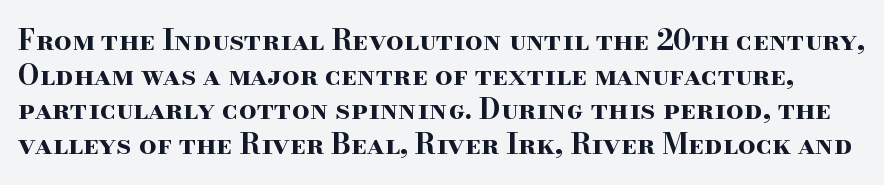
The image shows 28 px bold, wide serif type, upright; set line spacing 1.24x, normal letter spacing, not underlined; high stroke contrast and a small x-height.
